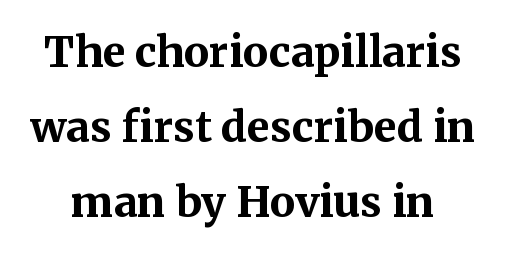
{"serif": "yes", "italic": "no", "bold": "yes", "weight": "bold", "width": "normal", "stroke_contrast": "medium", "x_height": "medium", "monospaced": "no", "underline": "no", "line_spacing_ratio": 1.79, "letter_spacing": "normal", "letter_spacing_em": 0.0, "glyph_px": 42}
